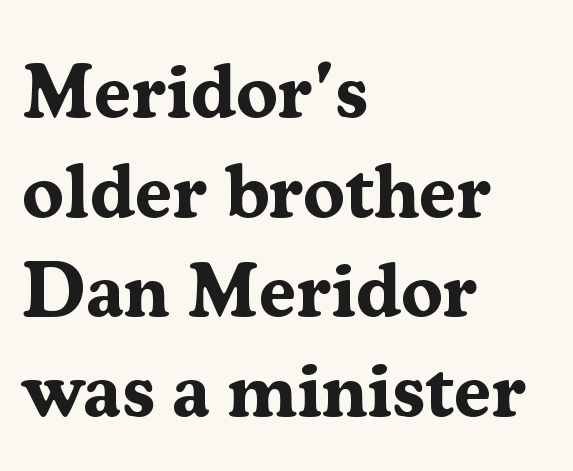
{"serif": "yes", "italic": "no", "bold": "yes", "weight": "bold", "width": "normal", "stroke_contrast": "medium", "x_height": "medium", "monospaced": "no", "underline": "no", "align": "left", "line_spacing": "normal", "line_spacing_ratio": 1.31, "letter_spacing": "normal", "letter_spacing_em": 0.0, "glyph_px": 76}
